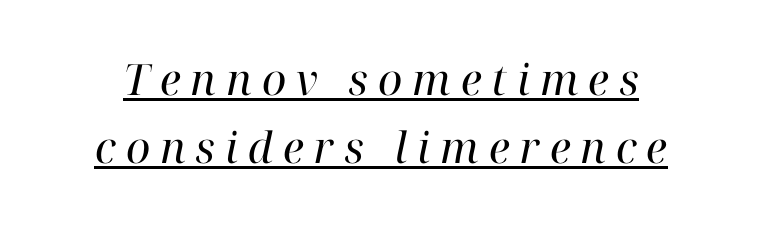
{"serif": "yes", "italic": "yes", "lean": "right", "slant_degrees": 12, "bold": "no", "weight": "regular", "width": "normal", "stroke_contrast": "high", "x_height": "medium", "monospaced": "no", "underline": "yes", "line_spacing": "normal", "line_spacing_ratio": 1.59, "letter_spacing": "wide", "letter_spacing_em": 0.23, "glyph_px": 43}
